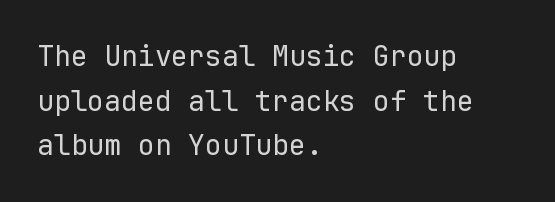
No letter is thick-stroked: the sample isn't bold. Each word holds together tightly as a unit, with standard inter-letter gaps. Casual observation: everything's shoved over to the left. Students, observe: this is what conventionally led text looks like. The letters march in equal steps, a hallmark of fixed-pitch type. Beneath every word, the page is bare.
